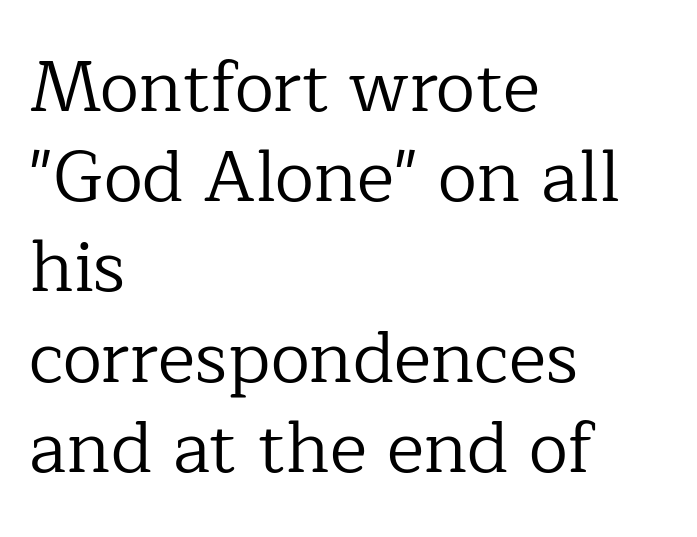
The image shows 71 px regular-weight serif type, upright; set left-aligned, normal line spacing (1.27x), normal letter spacing, not underlined; low stroke contrast and a medium x-height.
